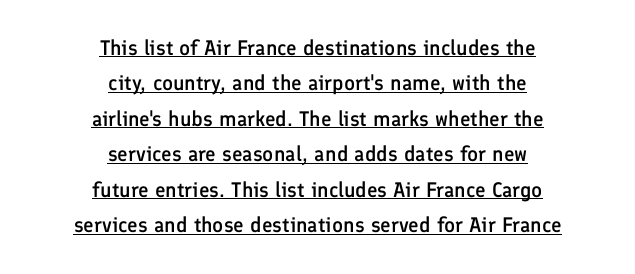
The specimen includes a rule beneath the text block's lines. Regarding leading, the lines here are spaced in the standard way. Does the lettering tilt? It doesn't — this is upright. Set as a demibold, roughly 600 on the weight scale.
